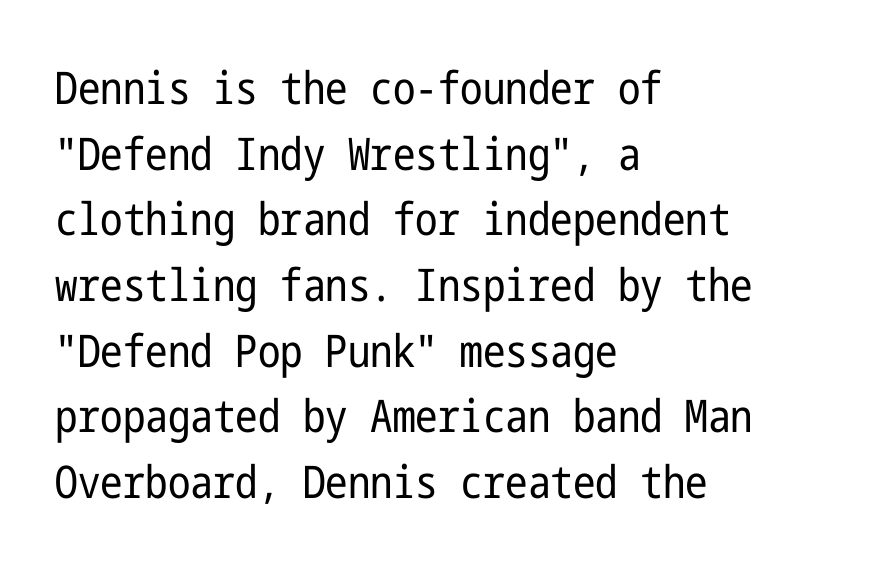
Stem width sits at or under what a default text font uses. The block of text has a typical density, with ordinary space between rows. Quick note: not italic, upright. Nothing sits at the stroke ends, so this counts as sans-serif. Only glyphs here, with clear space below each row. Students, note that the glyphs here touch the page at normal intervals.
